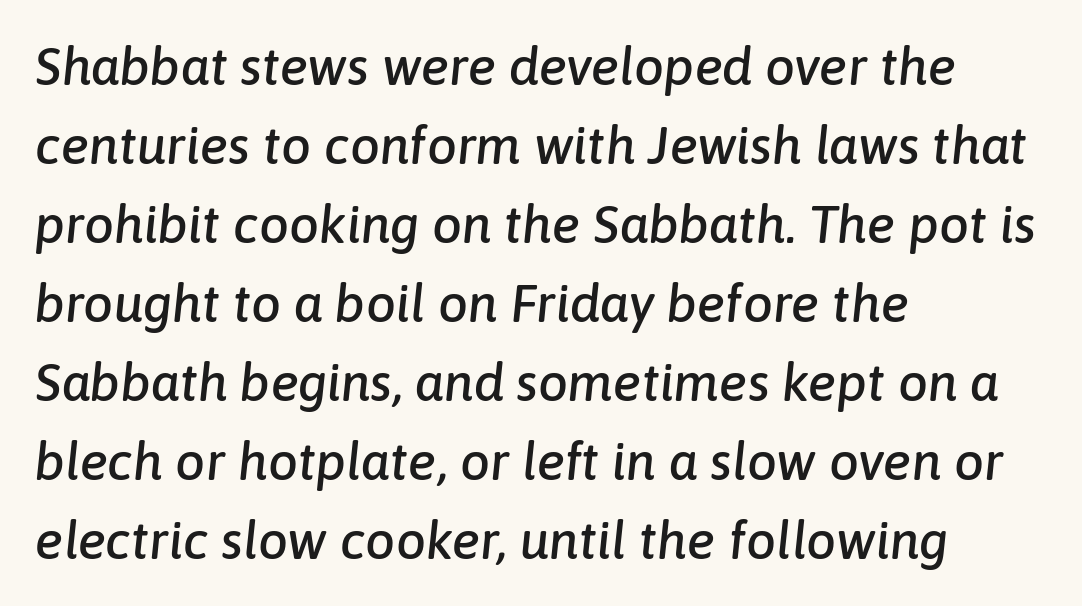
Each row of text sits above clean, open space. Tall strokes in this sample are angled rather than plumb. Do the characters align in a grid? No, the font is proportional. Whoever set this chose a conventional vertical rhythm. A student would call this left alignment; a typographer would say flush left, rag right. Students, note that the glyphs here touch the page at normal intervals.
